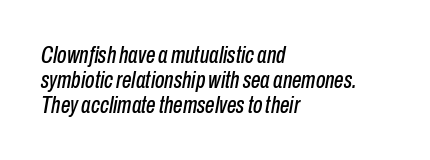
The image shows 24 px text type, italic (leaning right); set left-aligned, tight line spacing (1.04x), normal letter spacing, not underlined.
